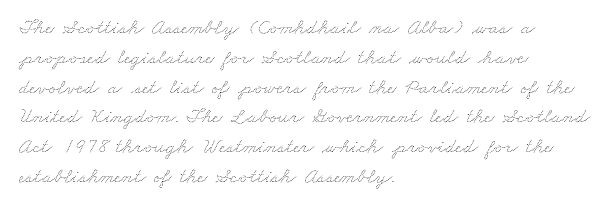
{"bold": "no", "underline": "no", "align": "left", "line_spacing": "normal", "line_spacing_ratio": 1.42, "letter_spacing": "normal", "letter_spacing_em": 0.0, "glyph_px": 21}
